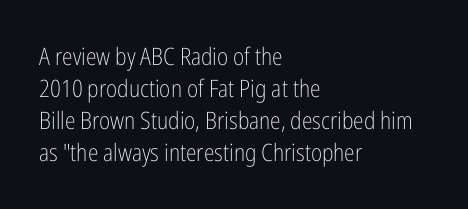
Q: Is the text bold? A: No.
Q: Is the text italic (slanted)? A: No, it is upright.
Q: Is the text underlined? A: No.
Q: How is the paragraph aligned? A: Left-aligned.
Q: Is the spacing between letters normal or unusually wide? A: Normal.
Q: Is the spacing between lines tight, normal or loose? A: Normal.
